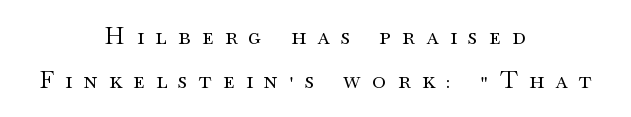
Q: Is the text bold? A: No.
Q: Is the text italic (slanted)? A: No, it is upright.
Q: Is the text underlined? A: No.
Q: How is the paragraph aligned? A: Centered.
Q: Is the spacing between letters normal or unusually wide? A: Unusually wide.
